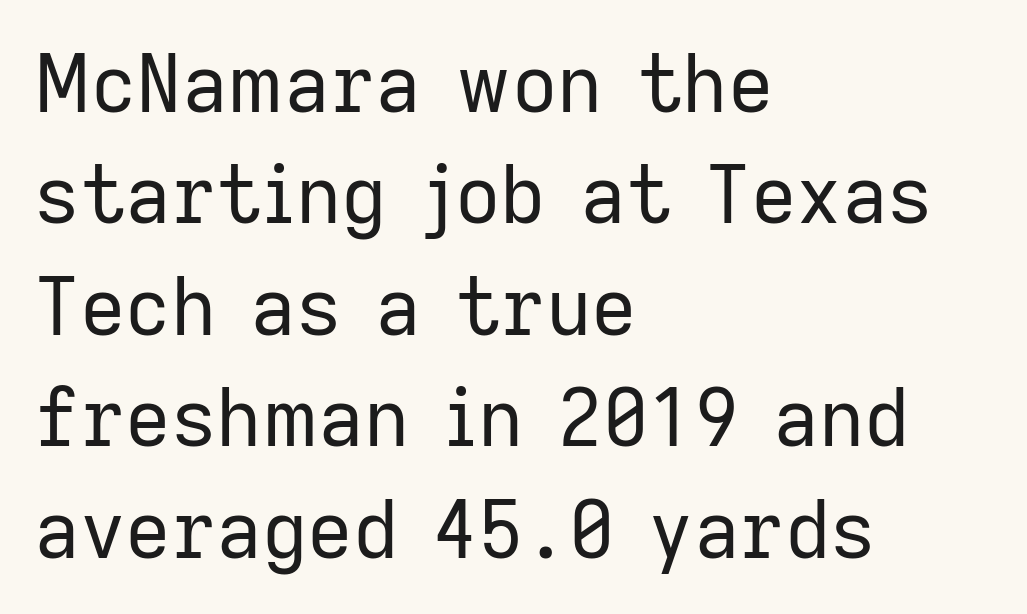
{"serif": "no", "italic": "no", "bold": "no", "weight": "regular", "width": "normal", "stroke_contrast": "low", "x_height": "medium", "monospaced": "no", "underline": "no", "align": "left", "line_spacing": "normal", "line_spacing_ratio": 1.41, "letter_spacing": "normal", "letter_spacing_em": 0.0, "glyph_px": 79}
